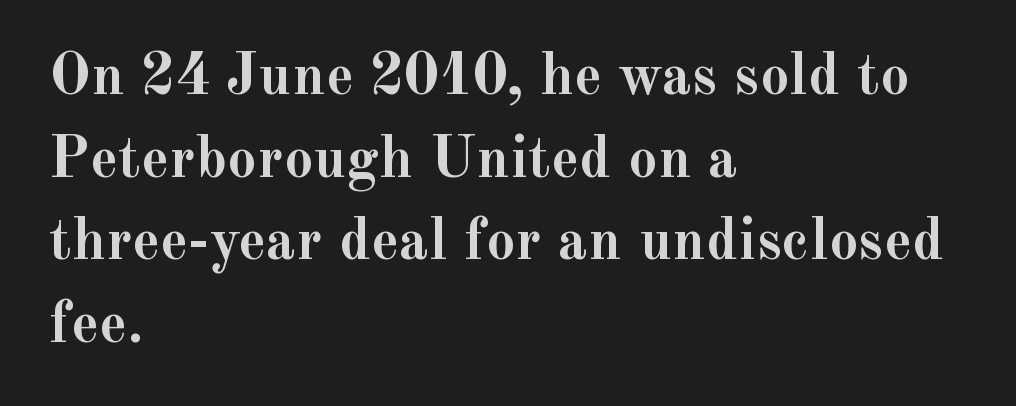
Is the block centered? No — it sits flush against the left margin. Ascenders rise straight up at ninety degrees. Glyph-to-glyph distance matches everyday printed text. The glyphs are unaccompanied by any horizontal stroke below them.
